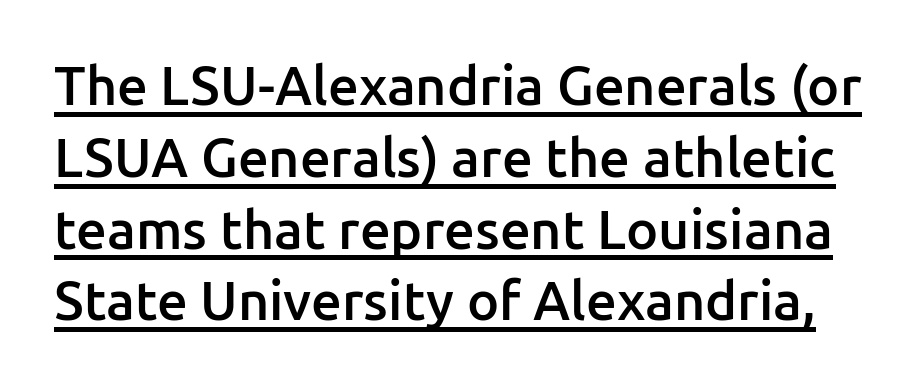
The face used here appears with an underline applied. A typesetter would label this face a sans. The typography opts for an upright posture over an oblique one. Compared with an ordinary text face, these strokes are moderately heavier — a semibold. Evenly set lines give the paragraph a standard silhouette. You could not count columns in this text — the font is proportionally spaced.
